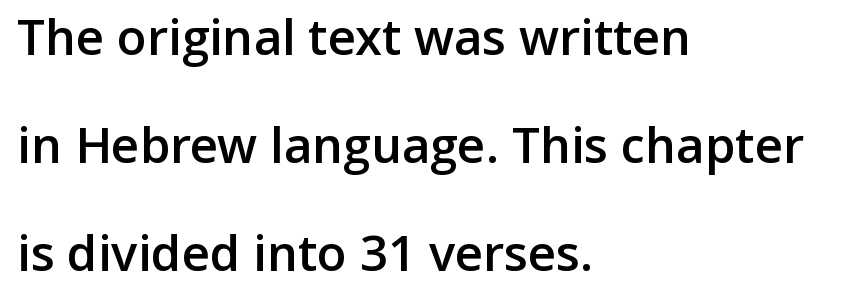
{"serif": "no", "italic": "no", "bold": "semi", "weight": "semibold", "width": "normal", "stroke_contrast": "low", "x_height": "medium", "monospaced": "no", "underline": "no", "align": "left", "line_spacing": "loose", "line_spacing_ratio": 2.2, "letter_spacing": "normal", "letter_spacing_em": 0.0, "glyph_px": 49}
